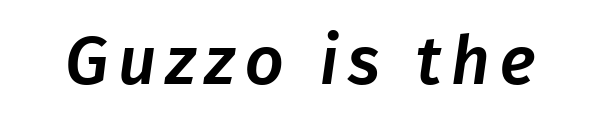
Q: Is the typeface a serif or a sans-serif typeface? A: Sans-serif.
Q: Is the text underlined? A: No.
Q: Width (condensed, normal, or wide)? A: Normal.
Q: Stroke contrast? A: Low.
Q: x-height? A: Medium.
Q: Monospaced? A: No.
